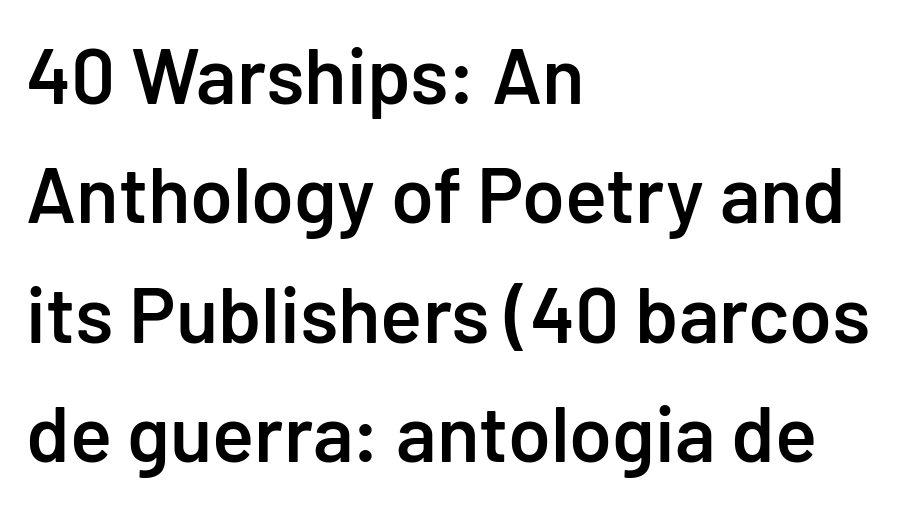
{"serif": "no", "italic": "no", "bold": "semi", "weight": "semibold", "width": "normal", "stroke_contrast": "low", "x_height": "medium", "monospaced": "no", "underline": "no", "align": "left", "line_spacing": "normal", "line_spacing_ratio": 1.53, "letter_spacing": "normal", "letter_spacing_em": 0.0, "glyph_px": 78}
